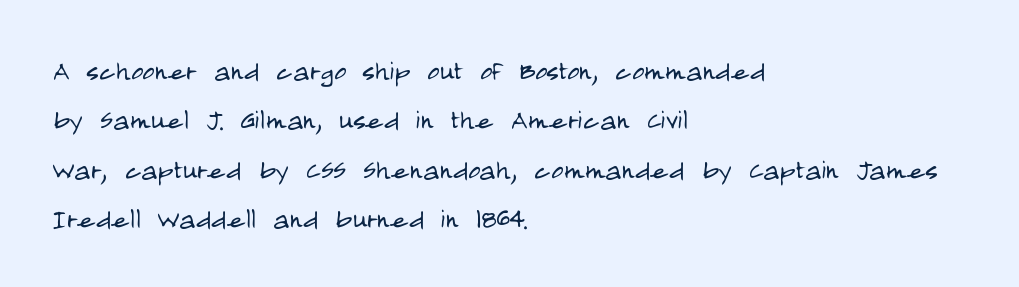
Q: Is the text bold? A: No.
Q: Is the text italic (slanted)? A: No, it is upright.
Q: Is the typeface a serif or a sans-serif typeface? A: Sans-serif.
Q: Is the text underlined? A: No.
Q: How is the paragraph aligned? A: Left-aligned.
Q: Is the spacing between letters normal or unusually wide? A: Normal.
Q: Is the spacing between lines tight, normal or loose? A: Normal.
Q: Width (condensed, normal, or wide)? A: Condensed.
Q: Stroke contrast? A: Low.
Q: x-height? A: Large.
Q: Monospaced? A: No.
